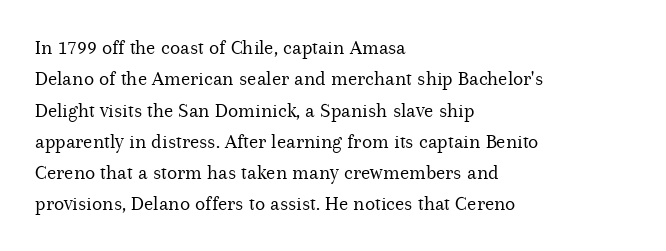
{"italic": "no", "bold": "no", "underline": "no", "align": "left", "line_spacing": "normal", "line_spacing_ratio": 1.49, "letter_spacing": "normal", "letter_spacing_em": 0.0, "glyph_px": 21}
